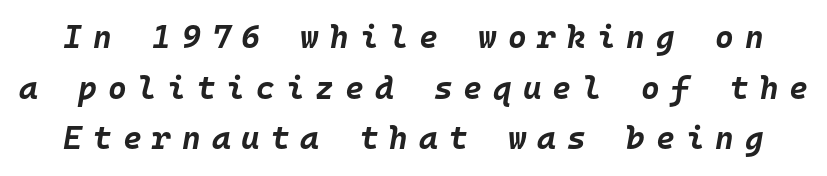
Q: Is the text bold? A: Yes.
Q: Is the text italic (slanted)? A: Yes, it leans right by about 10 degrees.
Q: Is the text underlined? A: No.
Q: Is the spacing between letters normal or unusually wide? A: Unusually wide.
Q: Is the spacing between lines tight, normal or loose? A: Normal.
Q: Width (condensed, normal, or wide)? A: Normal.
Q: Stroke contrast? A: Low.
Q: x-height? A: Large.
Q: Monospaced? A: Yes.
